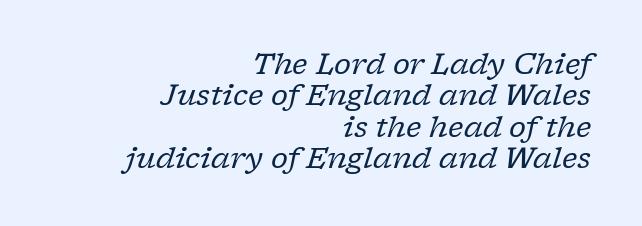
Here the glyphs are tracked normally, forming tight word shapes. The text block is weighted toward the right margin, trailing off unevenly leftward. You can tell it's italic because the verticals aren't actually vertical. A typesetter would call this leading minimal, almost set solid. No word sits above an underline. Bold? No — there's no thickening of the strokes.
